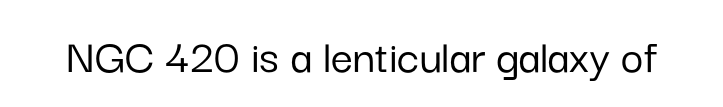
{"serif": "no", "italic": "no", "width": "normal", "stroke_contrast": "low", "x_height": "medium", "monospaced": "no", "underline": "no", "letter_spacing": "normal", "letter_spacing_em": 0.0, "glyph_px": 49}
